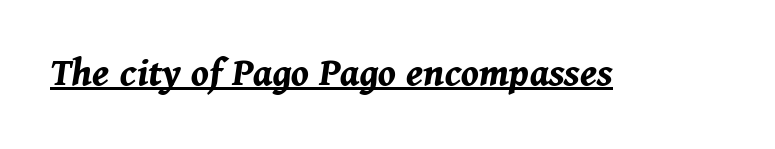
{"italic": "yes", "lean": "right", "slant_degrees": 11, "bold": "yes", "weight": "bold", "width": "normal", "stroke_contrast": "medium", "x_height": "medium", "monospaced": "no", "underline": "yes", "letter_spacing": "normal", "letter_spacing_em": 0.0, "glyph_px": 42}
